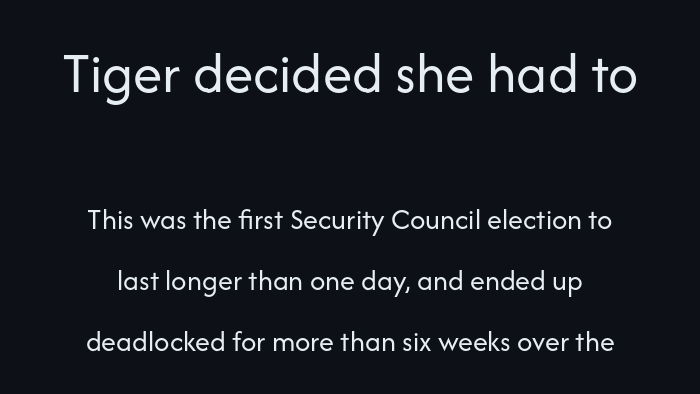
The image shows 59 px regular-weight sans-serif type, upright; set centered, loose line spacing (2.02x), normal letter spacing, not underlined; the first (top) block is 1.97x larger; low stroke contrast and a medium x-height.
